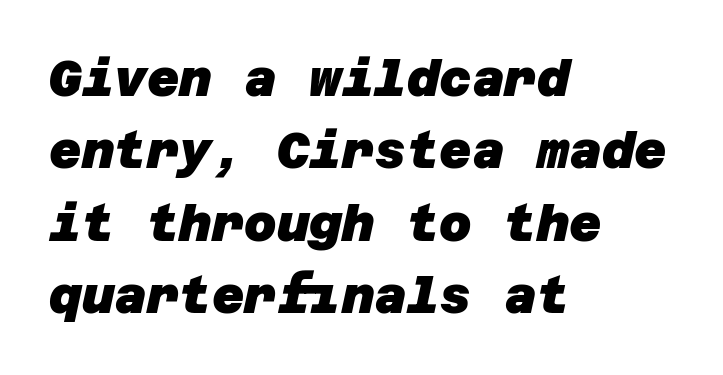
{"serif": "no", "bold": "yes", "weight": "heavy", "width": "normal", "stroke_contrast": "low", "x_height": "large", "underline": "no", "align": "left", "line_spacing": "normal", "line_spacing_ratio": 1.45, "letter_spacing": "normal", "letter_spacing_em": 0.0, "glyph_px": 50}
